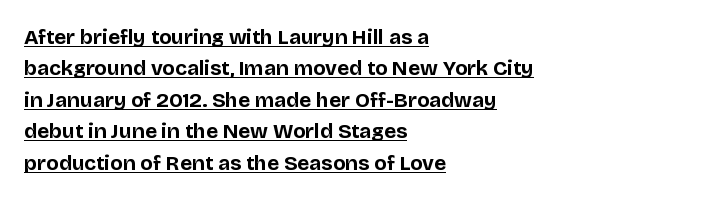
Students, this is bold: see how much ink each stroke carries. Rendered with straight, roman letterforms. This rendering features underlined lettering. Successive baselines arrive at the customary interval.
